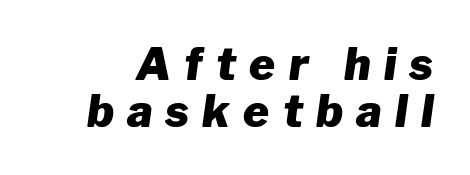
{"italic": "yes", "lean": "right", "slant_degrees": 8, "bold": "yes", "weight": "heavy", "width": "normal", "stroke_contrast": "low", "x_height": "medium", "monospaced": "no", "underline": "no", "line_spacing": "tight", "line_spacing_ratio": 1.06, "letter_spacing": "wide", "letter_spacing_em": 0.3, "glyph_px": 44}
